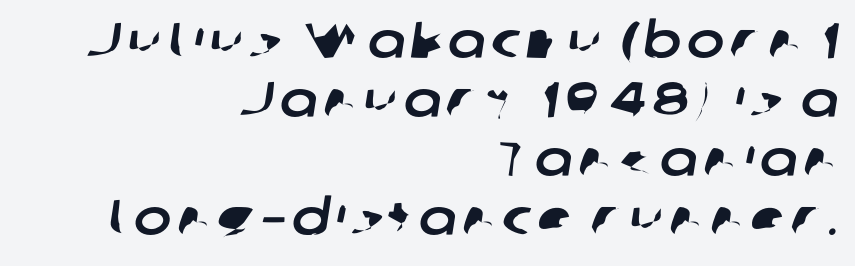
Q: Is the typeface a serif or a sans-serif typeface? A: Sans-serif.
Q: Is the text underlined? A: No.
Q: How is the paragraph aligned? A: Right-aligned.
Q: Width (condensed, normal, or wide)? A: Normal.
Q: Stroke contrast? A: Low.
Q: x-height? A: Medium.
Q: Monospaced? A: No.
